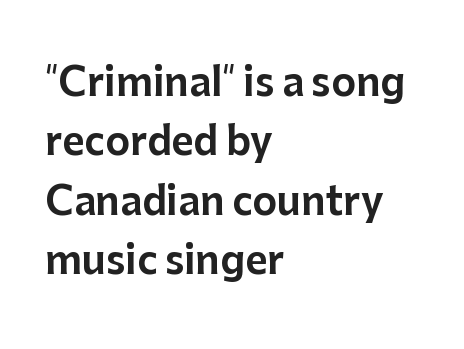
{"serif": "no", "italic": "no", "width": "normal", "stroke_contrast": "low", "x_height": "medium", "monospaced": "no", "underline": "no", "align": "left", "line_spacing": "normal", "line_spacing_ratio": 1.56, "letter_spacing": "normal", "letter_spacing_em": 0.0, "glyph_px": 38}
